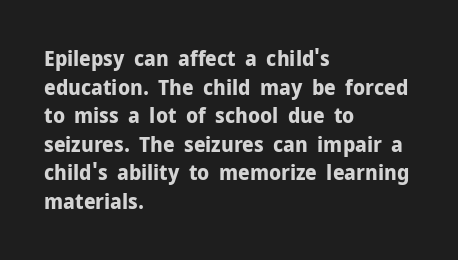
The image shows 21 px bold type, upright; set left-aligned, normal line spacing (1.36x), normal letter spacing, not underlined.
